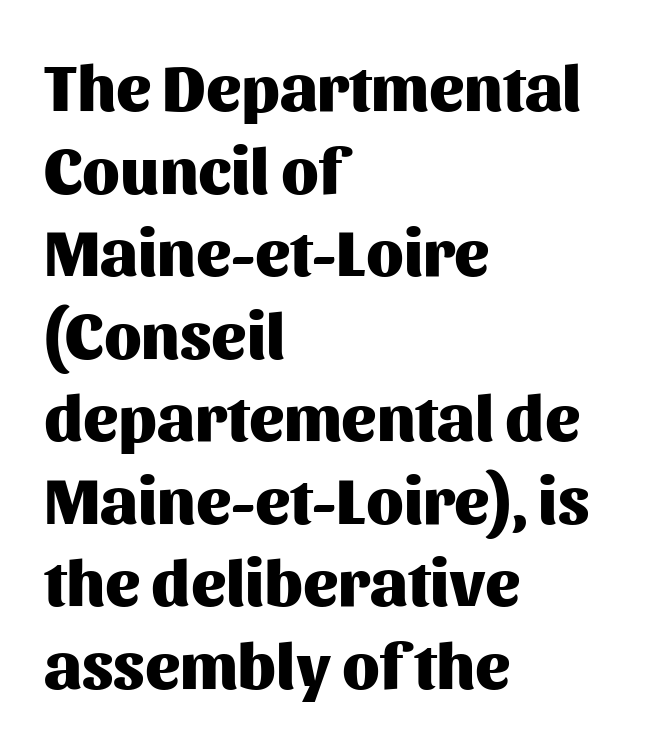
A typesetter would call this proportional, since set widths differ per character. Line beginnings align vertically; line endings do not. The letters stand straight up with perfectly vertical stems. Students, this is bold: see how much ink each stroke carries. Look at the bottom of the vertical strokes: they stop flat, with no serifs.
